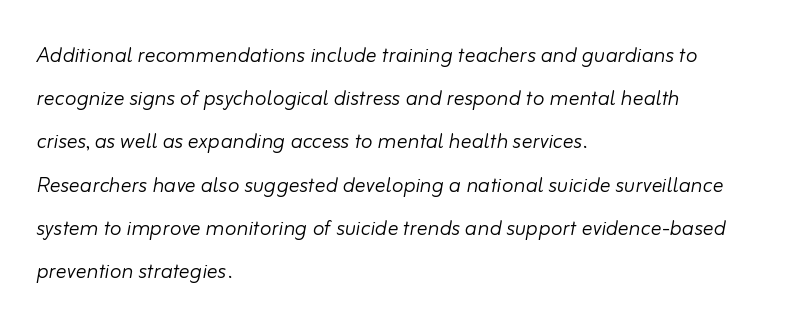
Q: Is the text bold? A: No.
Q: Is the text italic (slanted)? A: Yes, it leans right by about 10 degrees.
Q: Is the text underlined? A: No.
Q: How is the paragraph aligned? A: Left-aligned.
Q: Is the spacing between letters normal or unusually wide? A: Normal.
Q: Is the spacing between lines tight, normal or loose? A: Normal.
